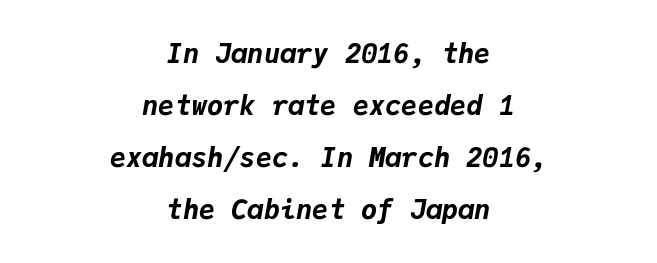
The image shows 27 px bold type, italic (leaning right); set centered, loose line spacing (1.92x), normal letter spacing, not underlined.
